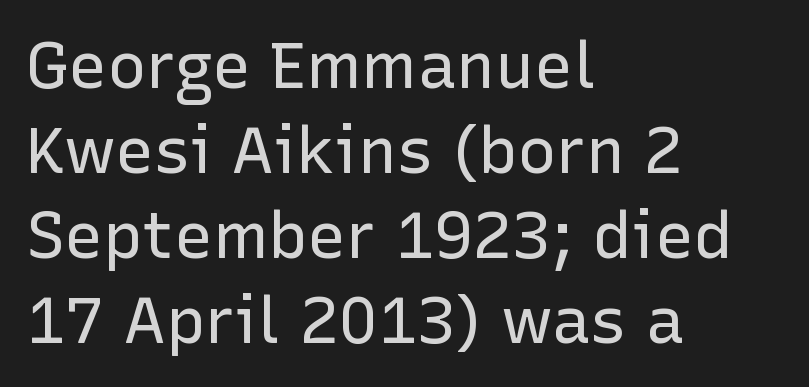
This is roman type, the default non-slanted kind. Just letters on the line, the space beneath them empty. Note: no serifs on the glyphs. Rows of type keep a routine distance in the vertical direction.
